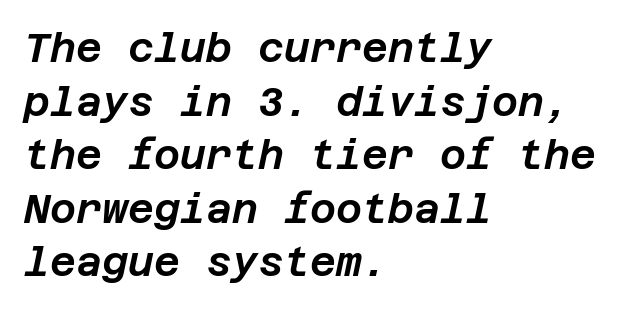
The image shows 40 px text type, italic (leaning right); set left-aligned, normal line spacing (1.34x), normal letter spacing, not underlined; low stroke contrast and a large x-height.
